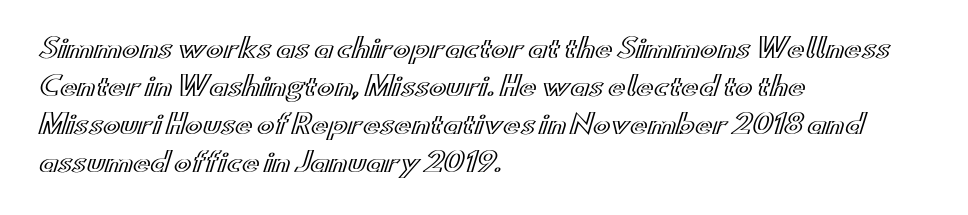
Inter-character spacing is left at the font's built-in metrics. Beneath every word, the page is bare. The typesetter chose a ragged-right arrangement here. Quick note: interline space is typical.
